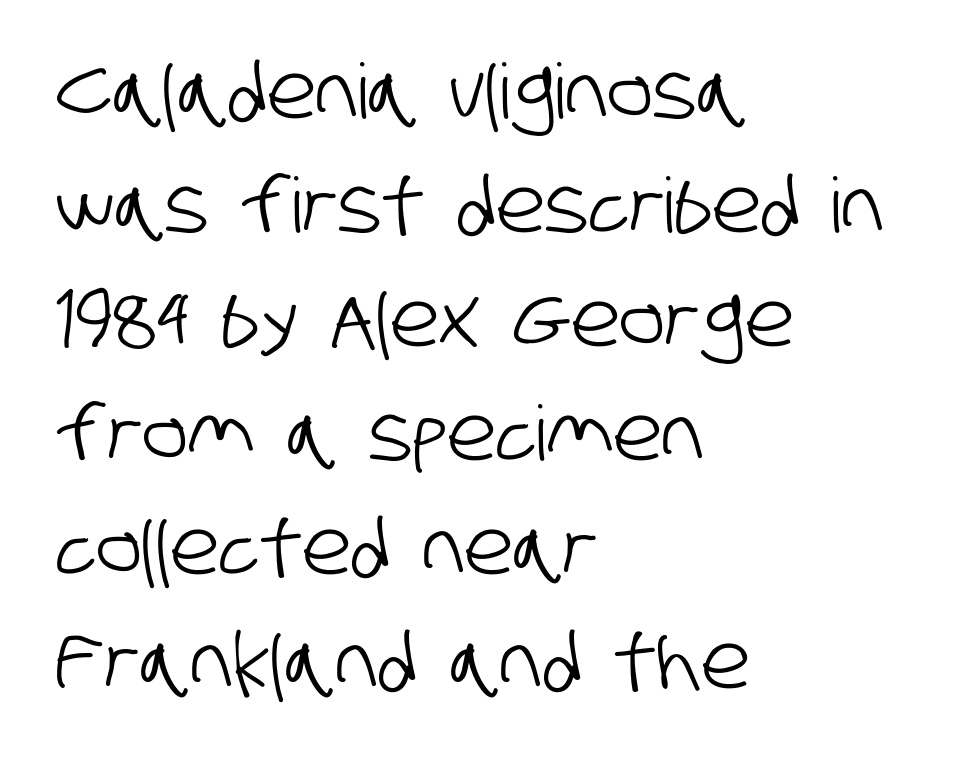
Q: Is the typeface a serif or a sans-serif typeface? A: Sans-serif.
Q: Is the text underlined? A: No.
Q: How is the paragraph aligned? A: Left-aligned.
Q: Is the spacing between letters normal or unusually wide? A: Normal.
Q: Is the spacing between lines tight, normal or loose? A: Normal.
Q: Width (condensed, normal, or wide)? A: Condensed.
Q: Stroke contrast? A: Low.
Q: x-height? A: Large.
Q: Monospaced? A: No.
